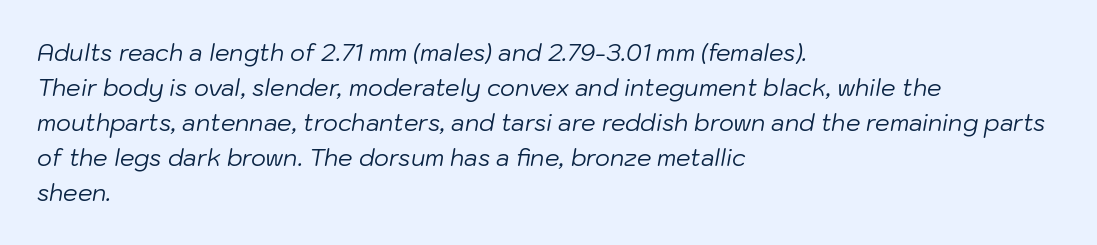
{"italic": "yes", "lean": "right", "slant_degrees": 10, "bold": "no", "underline": "no", "align": "left", "line_spacing": "normal", "line_spacing_ratio": 1.52, "letter_spacing": "normal", "letter_spacing_em": 0.0, "glyph_px": 23}
